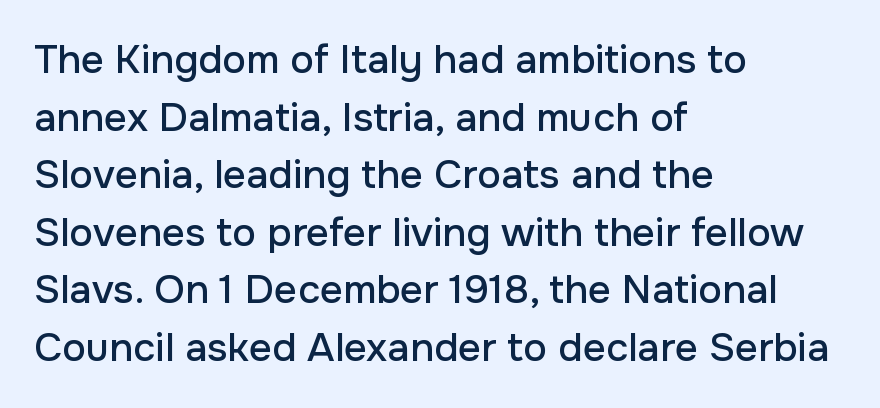
You can tell it's not italic because the verticals are truly vertical. The strip under each line holds only bare page. Layout note: lines flush left. Students, note that the glyphs here touch the page at normal intervals. Is this a fixed-width face? No — the glyphs have proportional, varying widths. Grotesque or geometric, the face here clearly has no serifs.
